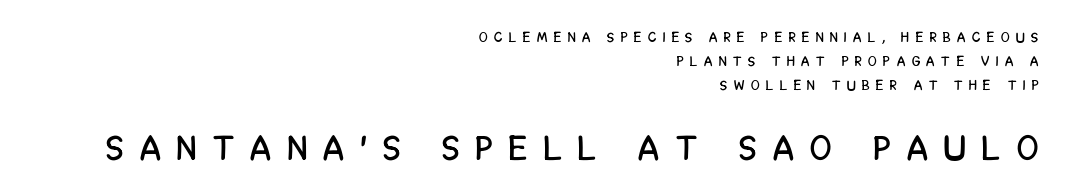
The glyphs are unaccompanied by any horizontal stroke below them. No feet cap the strokes, marking this as sans-serif type. In terms of letterspacing, this is a distinctly airy, spread setting. It's the straight-up-and-down kind of type.
